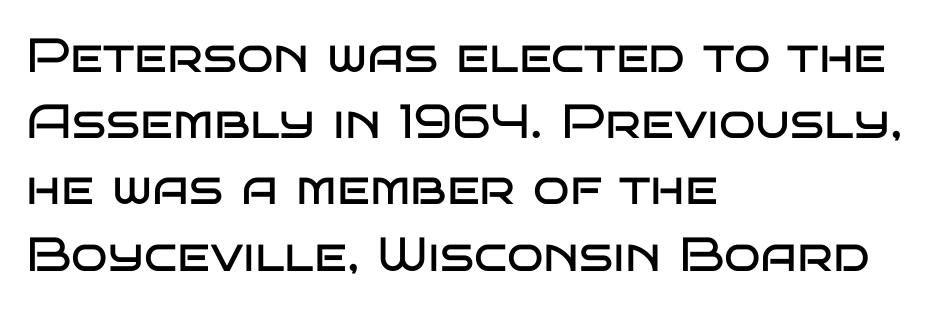
{"serif": "no", "italic": "no", "bold": "no", "weight": "regular", "width": "wide", "stroke_contrast": "low", "x_height": "large", "monospaced": "no", "underline": "no", "align": "left", "line_spacing": "normal", "line_spacing_ratio": 1.38, "letter_spacing": "normal", "letter_spacing_em": 0.0, "glyph_px": 48}
